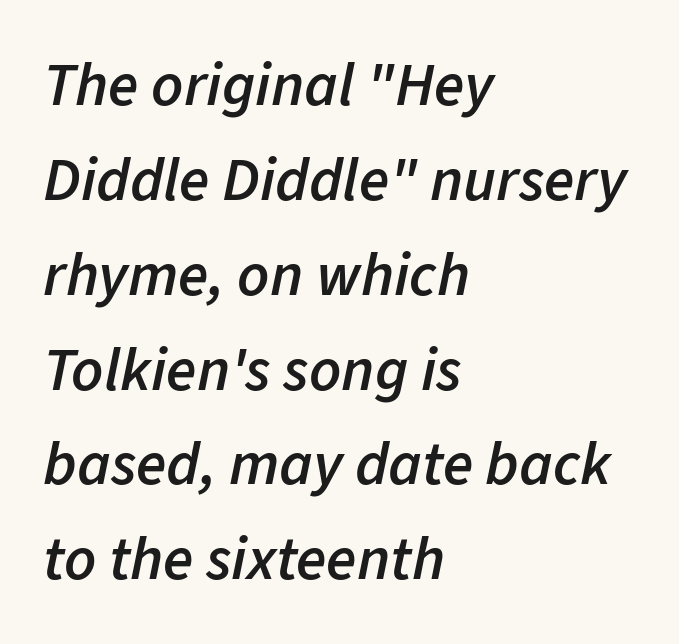
Q: Is the text bold? A: Semi-bold.
Q: Is the text italic (slanted)? A: Yes, it leans right by about 11 degrees.
Q: Is the text underlined? A: No.
Q: How is the paragraph aligned? A: Left-aligned.
Q: Is the spacing between letters normal or unusually wide? A: Normal.
Q: Is the spacing between lines tight, normal or loose? A: Normal.
Q: Width (condensed, normal, or wide)? A: Normal.
Q: Stroke contrast? A: Low.
Q: x-height? A: Medium.
Q: Monospaced? A: No.
